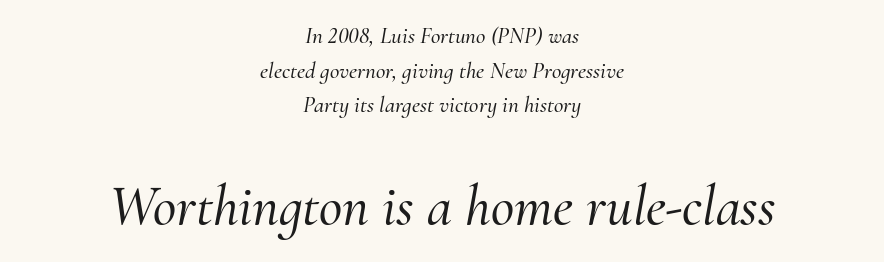
Q: Is the text italic (slanted)? A: Yes, it leans right by about 10 degrees.
Q: Is the typeface a serif or a sans-serif typeface? A: Serif.
Q: Is the text underlined? A: No.
Q: How is the paragraph aligned? A: Centered.
Q: Is the spacing between letters normal or unusually wide? A: Normal.
Q: Is the spacing between lines tight, normal or loose? A: Normal.
Q: Which block of text is set in a larger size, the first (top) or the second (bottom)? A: The second (bottom) one.
Q: Width (condensed, normal, or wide)? A: Normal.
Q: Stroke contrast? A: Medium.
Q: x-height? A: Small.
Q: Monospaced? A: No.
